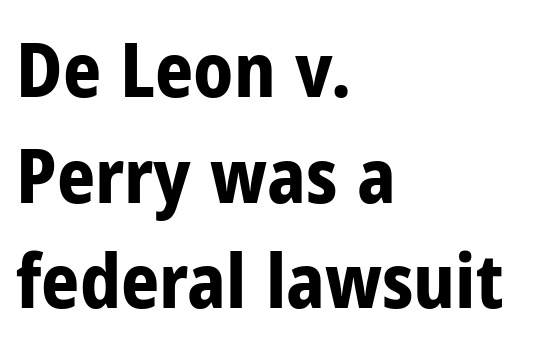
{"serif": "no", "italic": "no", "bold": "yes", "weight": "bold", "width": "condensed", "stroke_contrast": "low", "x_height": "medium", "monospaced": "no", "underline": "no", "align": "left", "line_spacing": "normal", "line_spacing_ratio": 1.41, "letter_spacing": "normal", "letter_spacing_em": 0.0, "glyph_px": 75}
